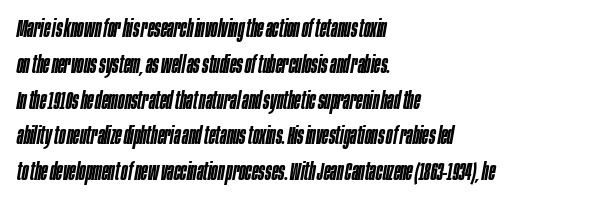
Here the glyphs are tracked normally, forming tight word shapes. Does the lettering tilt? It does — this is italic. The leading is moderate, giving the passage an even texture. A semibold gives these letters moderate extra thickness, short of bold.
